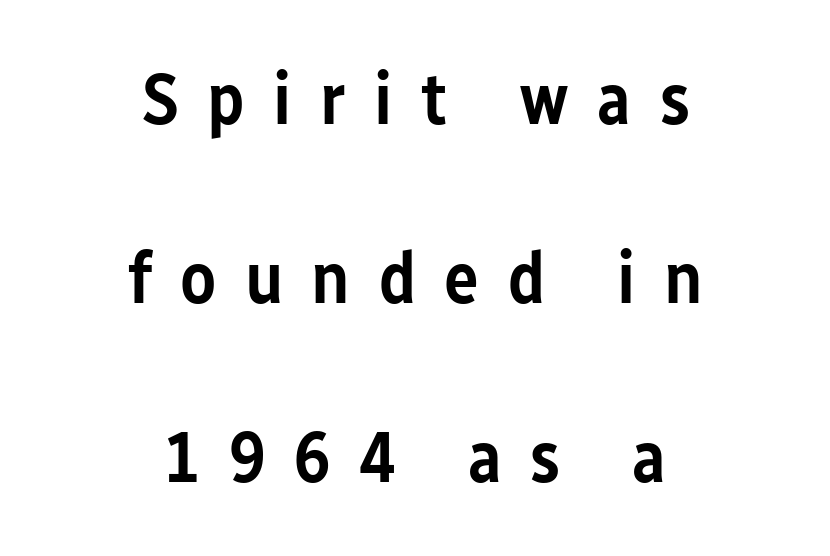
Q: Is the text bold? A: Semi-bold.
Q: Is the text italic (slanted)? A: No, it is upright.
Q: Is the typeface a serif or a sans-serif typeface? A: Sans-serif.
Q: Is the text underlined? A: No.
Q: How is the paragraph aligned? A: Centered.
Q: Is the spacing between letters normal or unusually wide? A: Unusually wide.
Q: Is the spacing between lines tight, normal or loose? A: Loose.
Q: Width (condensed, normal, or wide)? A: Condensed.
Q: Stroke contrast? A: Low.
Q: x-height? A: Medium.
Q: Monospaced? A: No.
